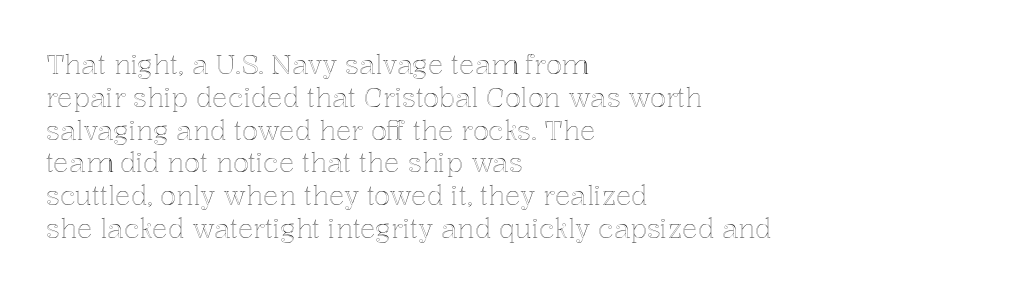
The image shows 26 px text type, upright; set left-aligned, normal line spacing (1.26x), normal letter spacing, not underlined.
